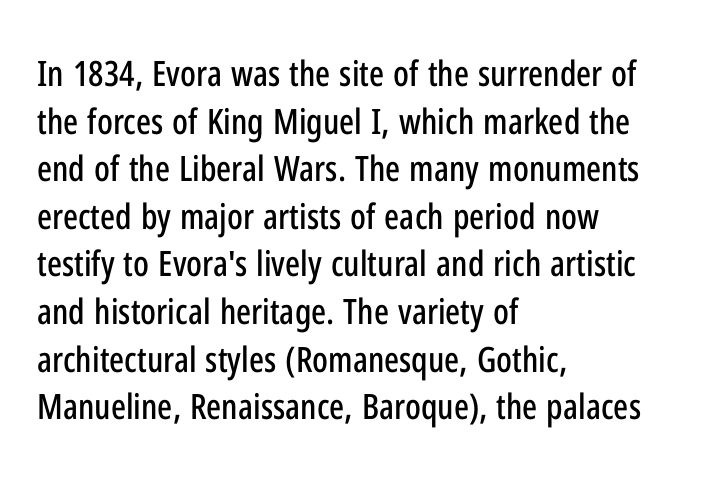
The image shows 35 px condensed sans-serif type, upright; set left-aligned, normal line spacing (1.36x), normal letter spacing, not underlined; low stroke contrast and a medium x-height.
